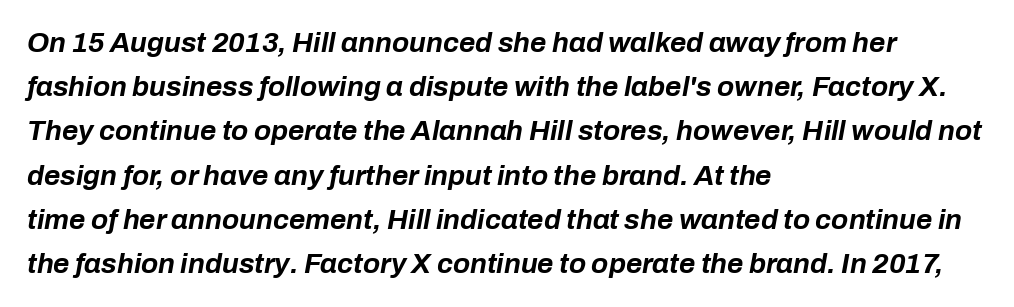
Honestly, the row spacing looks completely unremarkable. The words here are not underlined. The tracking reads as untouched default to a designer's eye. Thick stems and heavy bowls — unmistakably bold. The glyphs look as if they've been sheared to an angle.
